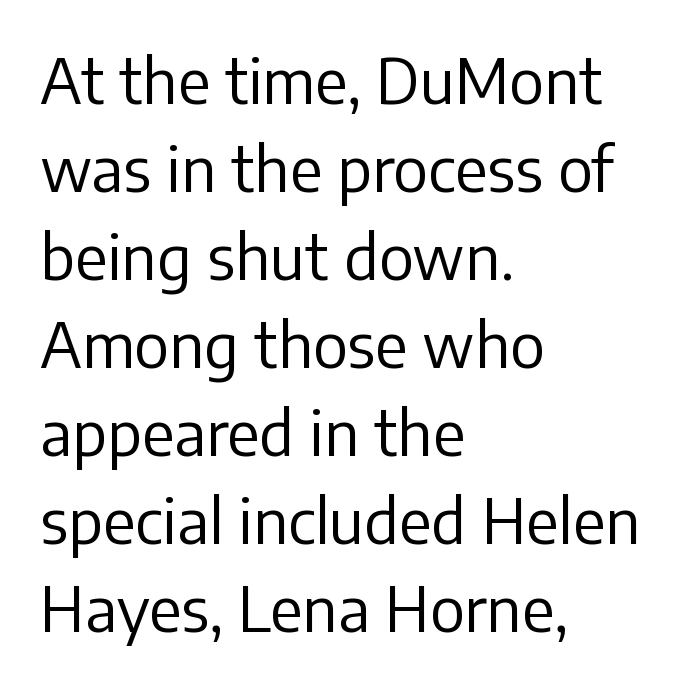
Q: Is the text bold? A: No.
Q: Is the text italic (slanted)? A: No, it is upright.
Q: Is the typeface a serif or a sans-serif typeface? A: Sans-serif.
Q: Is the text underlined? A: No.
Q: How is the paragraph aligned? A: Left-aligned.
Q: Is the spacing between letters normal or unusually wide? A: Normal.
Q: Is the spacing between lines tight, normal or loose? A: Normal.
Q: Width (condensed, normal, or wide)? A: Normal.
Q: Stroke contrast? A: Low.
Q: x-height? A: Medium.
Q: Monospaced? A: No.
